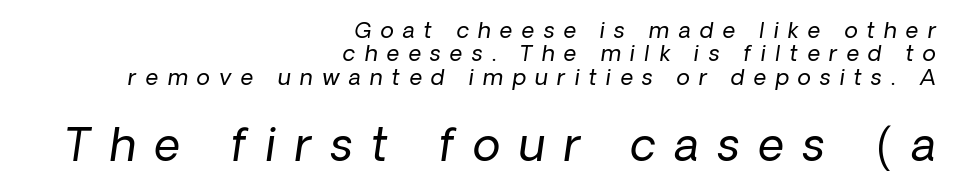
The passage shown stacks its lines with hardly any gap. The strokes carry an ordinary text weight at most. Size contrast runs from small at the top to large at the bottom. Proportional: the letters do not fall into vertical columns. The gap between lines stays unmarked.
